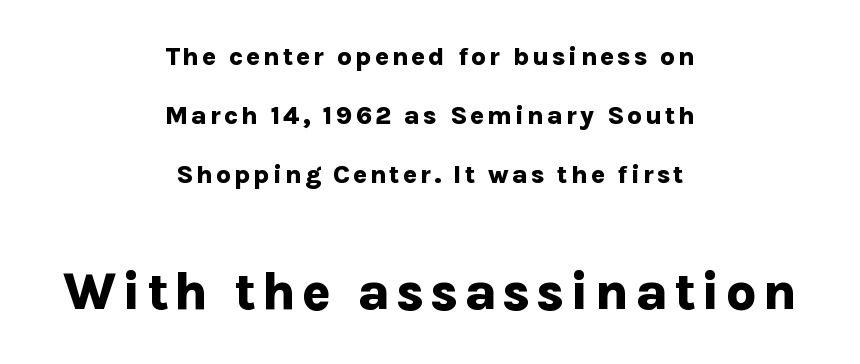
Q: Is the text bold? A: Yes.
Q: Is the text italic (slanted)? A: No, it is upright.
Q: Is the typeface a serif or a sans-serif typeface? A: Sans-serif.
Q: Is the text underlined? A: No.
Q: How is the paragraph aligned? A: Centered.
Q: Is the spacing between lines tight, normal or loose? A: Loose.
Q: Which block of text is set in a larger size, the first (top) or the second (bottom)? A: The second (bottom) one.
Q: Width (condensed, normal, or wide)? A: Normal.
Q: Stroke contrast? A: Low.
Q: x-height? A: Medium.
Q: Monospaced? A: No.
